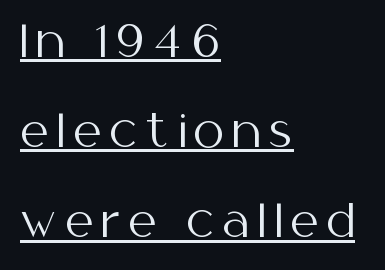
Q: Is the text bold? A: No.
Q: Is the text italic (slanted)? A: No, it is upright.
Q: Is the typeface a serif or a sans-serif typeface? A: Sans-serif.
Q: Is the text underlined? A: Yes.
Q: How is the paragraph aligned? A: Left-aligned.
Q: Is the spacing between lines tight, normal or loose? A: Loose.
Q: Width (condensed, normal, or wide)? A: Normal.
Q: Stroke contrast? A: Medium.
Q: x-height? A: Medium.
Q: Monospaced? A: No.
